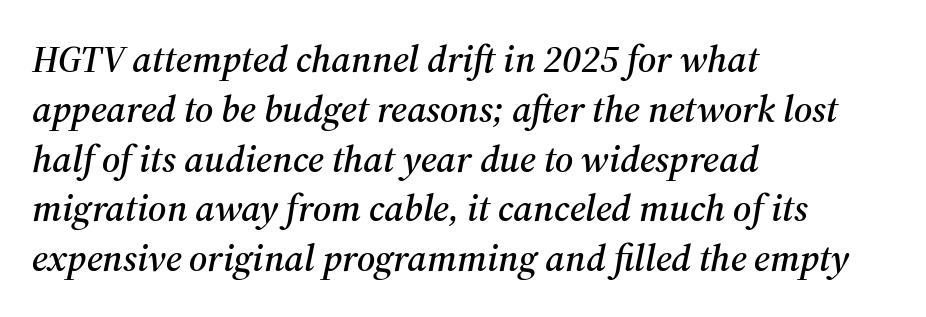
Q: Is the text italic (slanted)? A: Yes, it leans right by about 12 degrees.
Q: Is the typeface a serif or a sans-serif typeface? A: Serif.
Q: Is the text underlined? A: No.
Q: How is the paragraph aligned? A: Left-aligned.
Q: Is the spacing between letters normal or unusually wide? A: Normal.
Q: Is the spacing between lines tight, normal or loose? A: Normal.
Q: Width (condensed, normal, or wide)? A: Normal.
Q: Stroke contrast? A: Medium.
Q: x-height? A: Medium.
Q: Monospaced? A: No.
